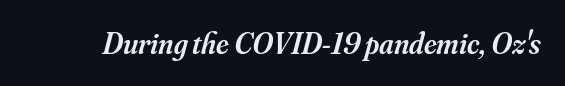
{"serif": "yes", "italic": "yes", "lean": "right", "slant_degrees": 16, "bold": "semi", "weight": "semibold", "width": "normal", "stroke_contrast": "medium", "x_height": "small", "monospaced": "no", "underline": "no", "letter_spacing": "normal", "letter_spacing_em": 0.0, "glyph_px": 30}
